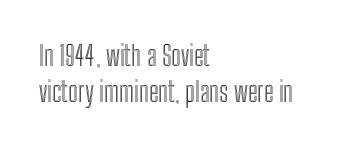
The image shows 27 px text type, upright; set left-aligned, normal line spacing (1.34x), normal letter spacing, not underlined.
